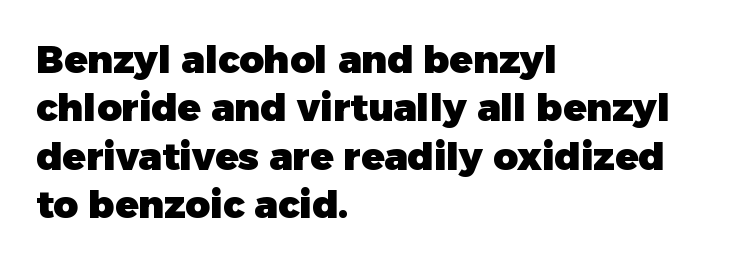
Q: Is the text bold? A: Yes.
Q: Is the text italic (slanted)? A: No, it is upright.
Q: Is the typeface a serif or a sans-serif typeface? A: Sans-serif.
Q: Is the text underlined? A: No.
Q: How is the paragraph aligned? A: Left-aligned.
Q: Is the spacing between letters normal or unusually wide? A: Normal.
Q: Is the spacing between lines tight, normal or loose? A: Normal.
Q: Width (condensed, normal, or wide)? A: Normal.
Q: Stroke contrast? A: Low.
Q: x-height? A: Medium.
Q: Monospaced? A: No.
